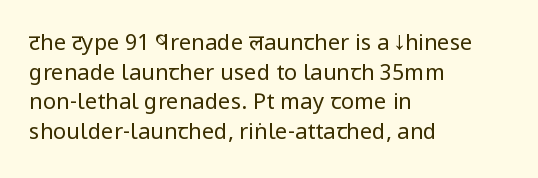
Q: Is the text bold? A: No.
Q: Is the text italic (slanted)? A: No, it is upright.
Q: Is the text underlined? A: No.
Q: How is the paragraph aligned? A: Left-aligned.
Q: Is the spacing between letters normal or unusually wide? A: Normal.
Q: Is the spacing between lines tight, normal or loose? A: Normal.
